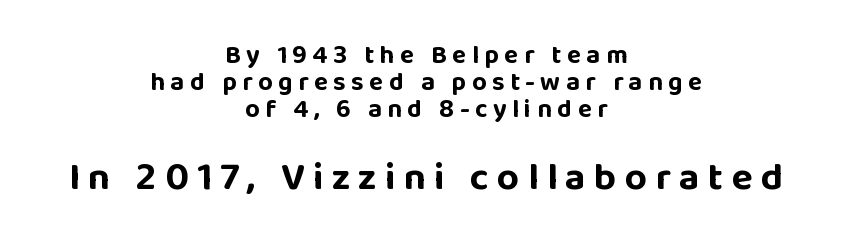
Q: Is the text bold? A: Yes.
Q: Is the text italic (slanted)? A: No, it is upright.
Q: Is the typeface a serif or a sans-serif typeface? A: Sans-serif.
Q: Is the text underlined? A: No.
Q: How is the paragraph aligned? A: Centered.
Q: Is the spacing between letters normal or unusually wide? A: Unusually wide.
Q: Is the spacing between lines tight, normal or loose? A: Tight.
Q: Which block of text is set in a larger size, the first (top) or the second (bottom)? A: The second (bottom) one.
Q: Width (condensed, normal, or wide)? A: Normal.
Q: Stroke contrast? A: Low.
Q: x-height? A: Large.
Q: Monospaced? A: No.
